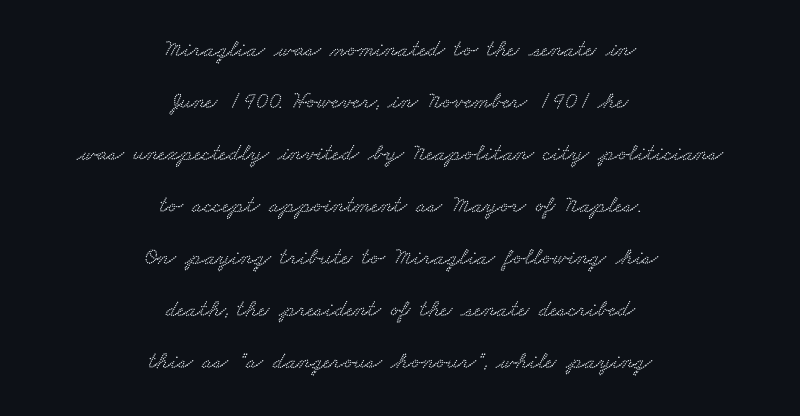
The image shows 24 px text type; set centered, loose line spacing (2.17x), normal letter spacing, not underlined.
